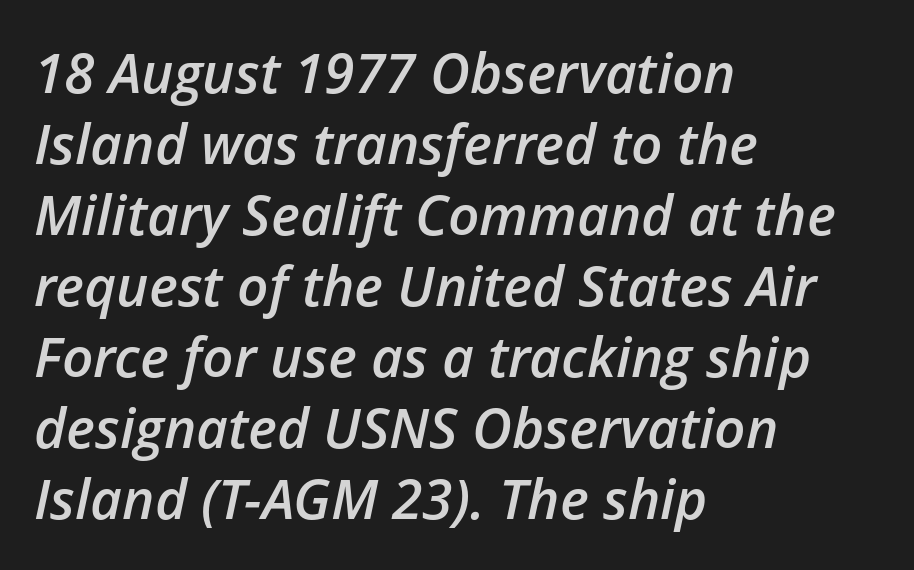
The characters look somewhat weighty, a semibold short of true bold. This sample has the flowing, uneven cadence of proportional lettering. The rows are spaced the way most documents space them. If you drew a line through each stem, it would be angled.
